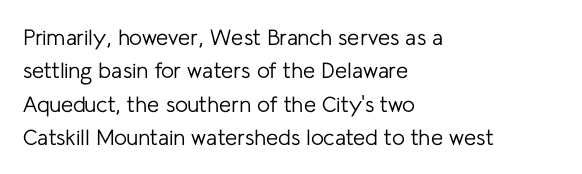
{"italic": "no", "bold": "no", "underline": "no", "align": "left", "line_spacing": "normal", "line_spacing_ratio": 1.52, "letter_spacing": "normal", "letter_spacing_em": 0.0, "glyph_px": 22}
